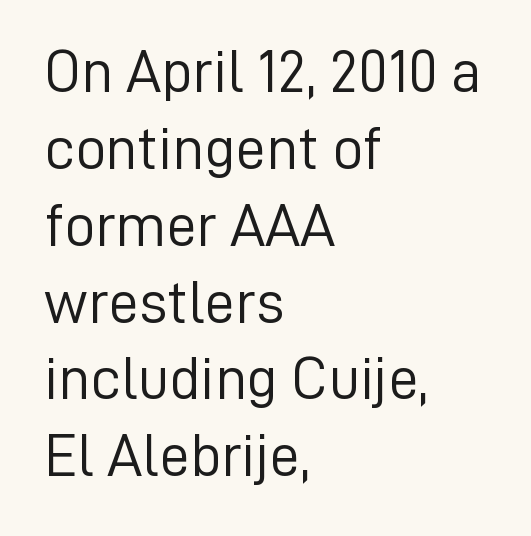
Q: Is the text bold? A: No.
Q: Is the text italic (slanted)? A: No, it is upright.
Q: Is the typeface a serif or a sans-serif typeface? A: Sans-serif.
Q: Is the text underlined? A: No.
Q: How is the paragraph aligned? A: Left-aligned.
Q: Is the spacing between letters normal or unusually wide? A: Normal.
Q: Is the spacing between lines tight, normal or loose? A: Normal.
Q: Width (condensed, normal, or wide)? A: Normal.
Q: Stroke contrast? A: Low.
Q: x-height? A: Medium.
Q: Monospaced? A: No.
